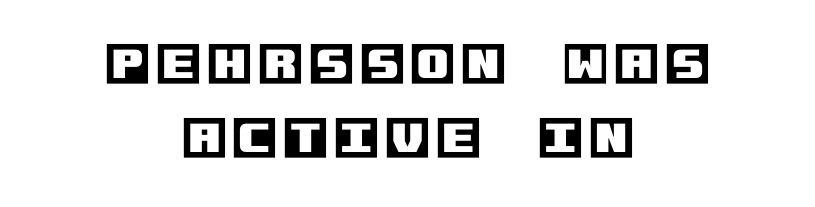
The image shows 46 px text type, upright; set centered, normal line spacing (1.61x), not underlined; a large x-height.
